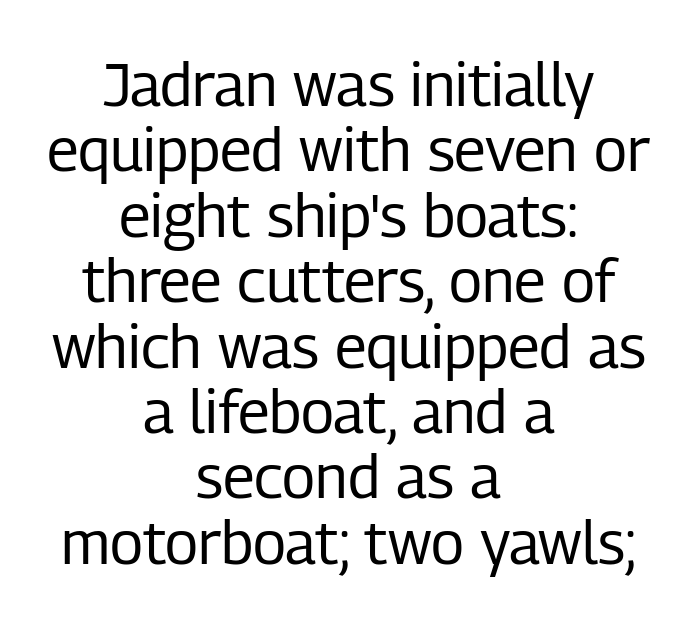
The image shows 60 px regular-weight, condensed sans-serif type, upright; set centered, tight line spacing (1.09x), normal letter spacing, not underlined; low stroke contrast and a medium x-height.
